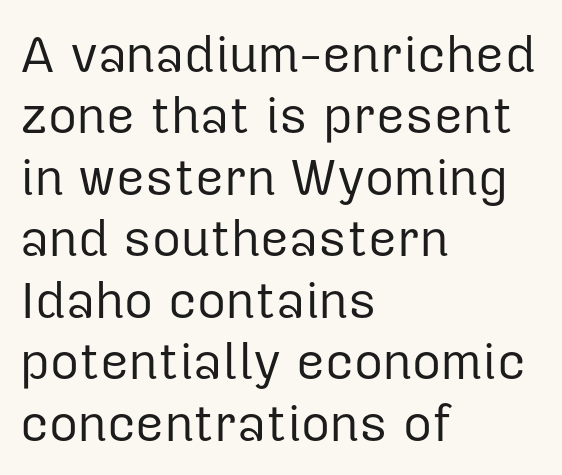
{"serif": "no", "italic": "no", "bold": "no", "weight": "regular", "width": "normal", "stroke_contrast": "low", "x_height": "medium", "monospaced": "no", "underline": "no", "align": "left", "line_spacing_ratio": 1.23, "letter_spacing": "normal", "letter_spacing_em": 0.0, "glyph_px": 50}
